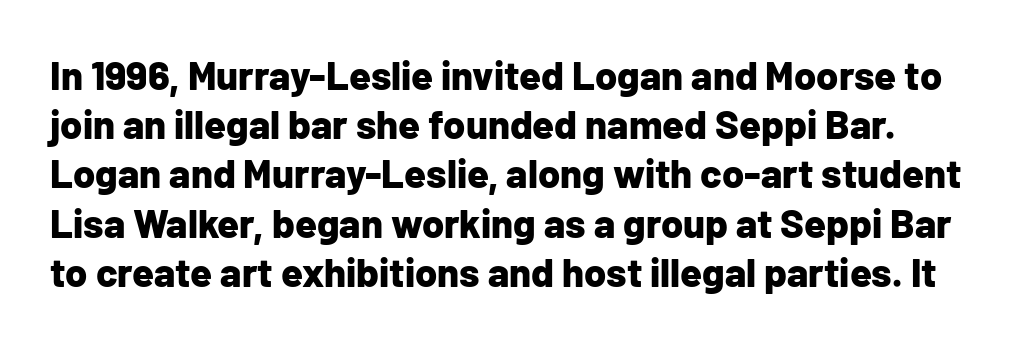
Q: Is the text bold? A: Yes.
Q: Is the text italic (slanted)? A: No, it is upright.
Q: Is the typeface a serif or a sans-serif typeface? A: Sans-serif.
Q: Is the text underlined? A: No.
Q: Is the spacing between letters normal or unusually wide? A: Normal.
Q: Width (condensed, normal, or wide)? A: Normal.
Q: Stroke contrast? A: Low.
Q: x-height? A: Medium.
Q: Monospaced? A: No.
